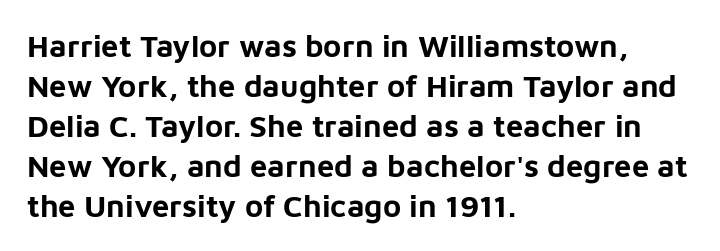
Q: Is the text bold? A: Yes.
Q: Is the text italic (slanted)? A: No, it is upright.
Q: Is the typeface a serif or a sans-serif typeface? A: Sans-serif.
Q: Is the text underlined? A: No.
Q: How is the paragraph aligned? A: Left-aligned.
Q: Is the spacing between letters normal or unusually wide? A: Normal.
Q: Is the spacing between lines tight, normal or loose? A: Normal.
Q: Width (condensed, normal, or wide)? A: Normal.
Q: Stroke contrast? A: Low.
Q: x-height? A: Medium.
Q: Monospaced? A: No.
